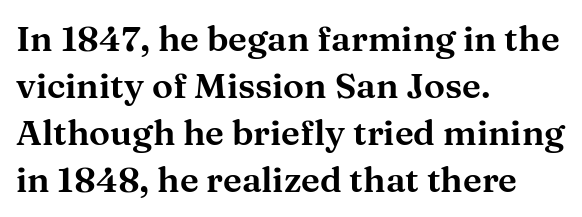
Q: Is the text italic (slanted)? A: No, it is upright.
Q: Is the typeface a serif or a sans-serif typeface? A: Serif.
Q: Is the text underlined? A: No.
Q: How is the paragraph aligned? A: Left-aligned.
Q: Is the spacing between letters normal or unusually wide? A: Normal.
Q: Is the spacing between lines tight, normal or loose? A: Normal.
Q: Width (condensed, normal, or wide)? A: Wide.
Q: Stroke contrast? A: Medium.
Q: x-height? A: Medium.
Q: Monospaced? A: No.
